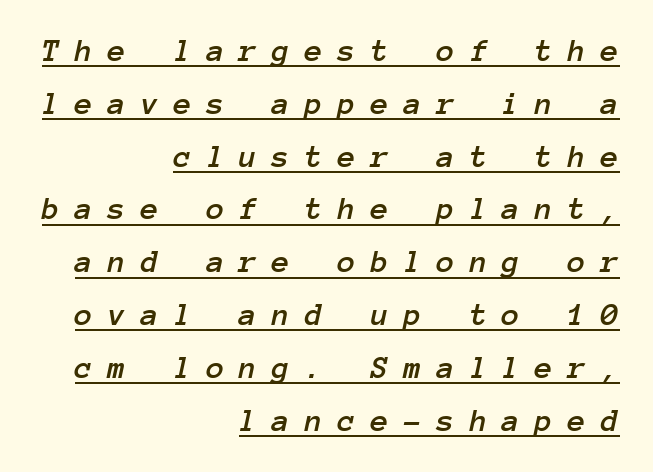
Q: Is the text italic (slanted)? A: Yes, it leans right by about 12 degrees.
Q: Is the text underlined? A: Yes.
Q: How is the paragraph aligned? A: Right-aligned.
Q: Is the spacing between letters normal or unusually wide? A: Unusually wide.
Q: Is the spacing between lines tight, normal or loose? A: Normal.
Q: Width (condensed, normal, or wide)? A: Normal.
Q: Stroke contrast? A: Low.
Q: x-height? A: Medium.
Q: Monospaced? A: Yes.
